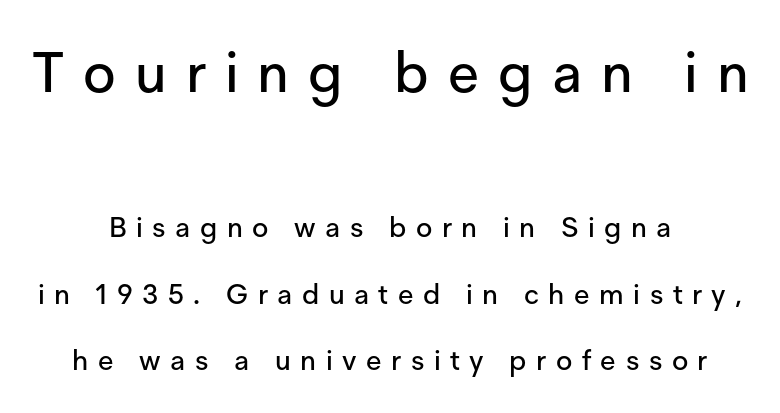
Students, note that the glyphs here are deliberately spaced far apart. Nope, no serifs anywhere on these letters. Airy leading. In this sample the first text group is rendered at the bigger scale. Note the varied advance widths — an 'i' is clearly narrower than an 'm'.
